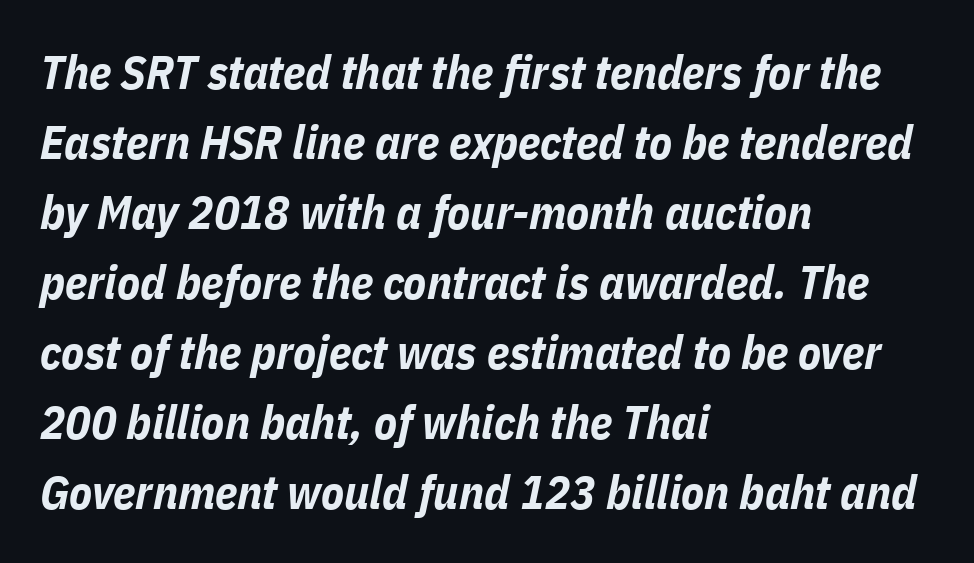
The image shows 47 px bold, condensed type, italic (leaning right); set left-aligned, normal line spacing (1.49x), normal letter spacing, not underlined; low stroke contrast and a medium x-height.
